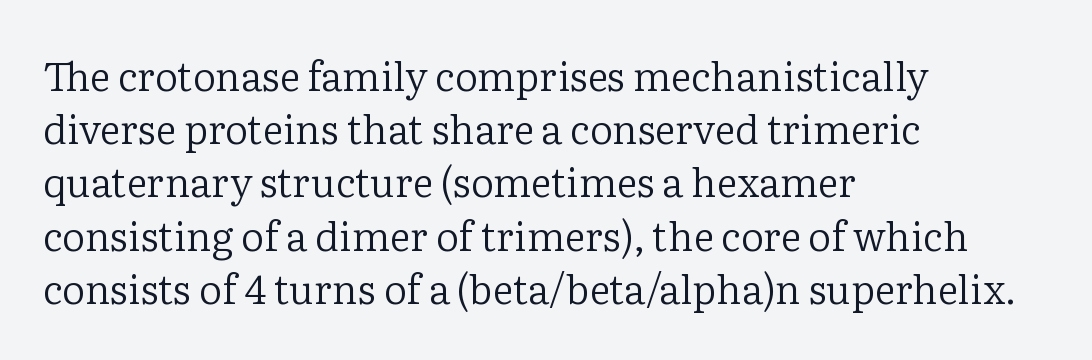
Q: Is the text bold? A: No.
Q: Is the text italic (slanted)? A: No, it is upright.
Q: Is the typeface a serif or a sans-serif typeface? A: Serif.
Q: Is the text underlined? A: No.
Q: How is the paragraph aligned? A: Left-aligned.
Q: Is the spacing between letters normal or unusually wide? A: Normal.
Q: Is the spacing between lines tight, normal or loose? A: Normal.
Q: Width (condensed, normal, or wide)? A: Normal.
Q: Stroke contrast? A: Low.
Q: x-height? A: Medium.
Q: Monospaced? A: No.
